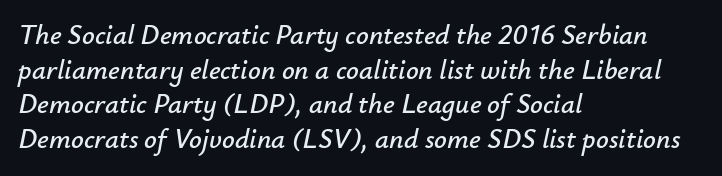
{"italic": "yes", "lean": "right", "slant_degrees": 12, "width": "normal", "stroke_contrast": "low", "x_height": "small", "monospaced": "no", "underline": "no", "align": "left", "line_spacing_ratio": 1.24, "letter_spacing": "normal", "letter_spacing_em": 0.0, "glyph_px": 28}
